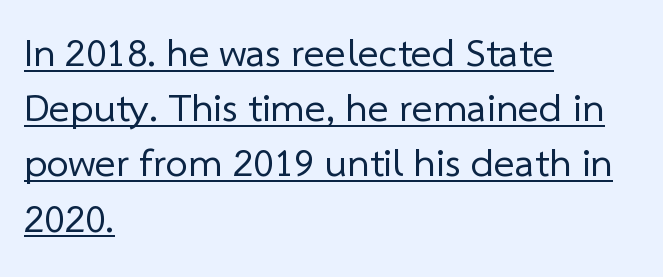
{"serif": "no", "bold": "no", "weight": "regular", "width": "normal", "stroke_contrast": "low", "x_height": "medium", "monospaced": "no", "underline": "yes", "align": "left", "line_spacing": "normal", "line_spacing_ratio": 1.38, "letter_spacing": "normal", "letter_spacing_em": 0.0, "glyph_px": 40}
